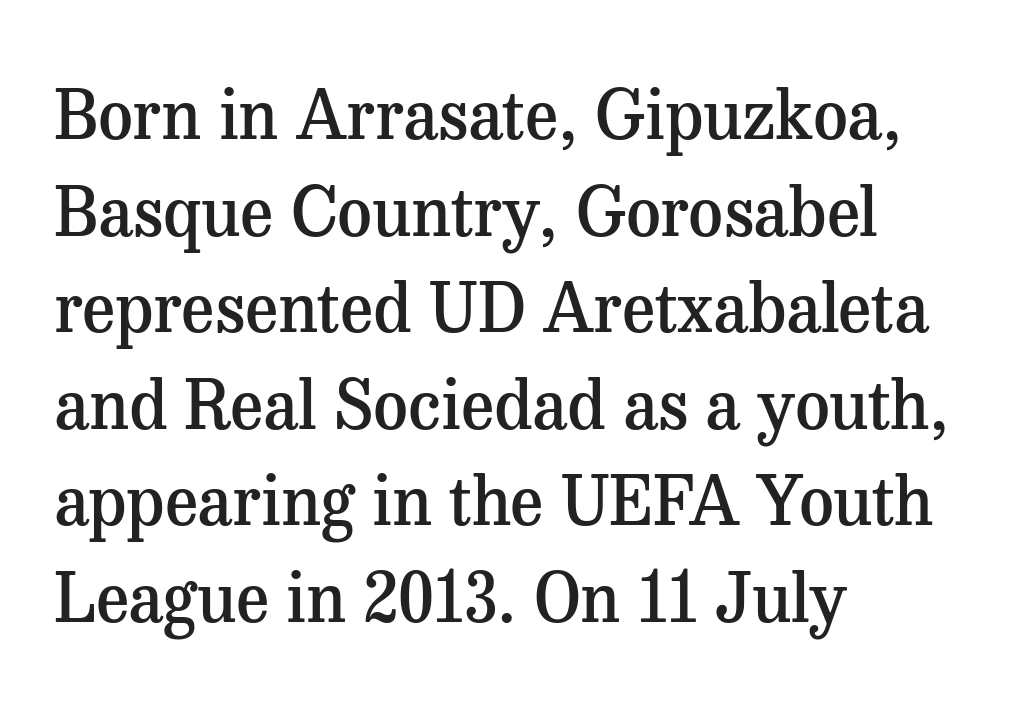
{"serif": "yes", "italic": "no", "bold": "semi", "weight": "semibold", "width": "normal", "stroke_contrast": "medium", "x_height": "medium", "monospaced": "no", "underline": "no", "align": "left", "line_spacing": "normal", "line_spacing_ratio": 1.42, "letter_spacing": "normal", "letter_spacing_em": 0.0, "glyph_px": 68}
